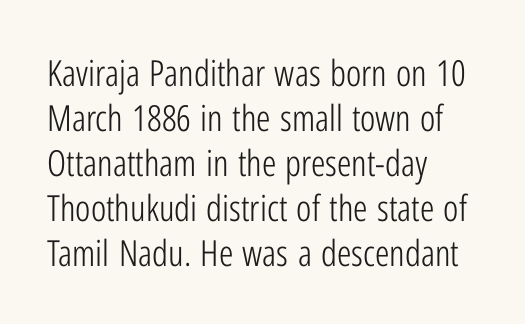
{"serif": "no", "italic": "no", "bold": "no", "weight": "light", "width": "condensed", "stroke_contrast": "low", "x_height": "medium", "monospaced": "no", "underline": "no", "align": "left", "line_spacing": "normal", "line_spacing_ratio": 1.25, "letter_spacing": "normal", "letter_spacing_em": 0.0, "glyph_px": 36}
